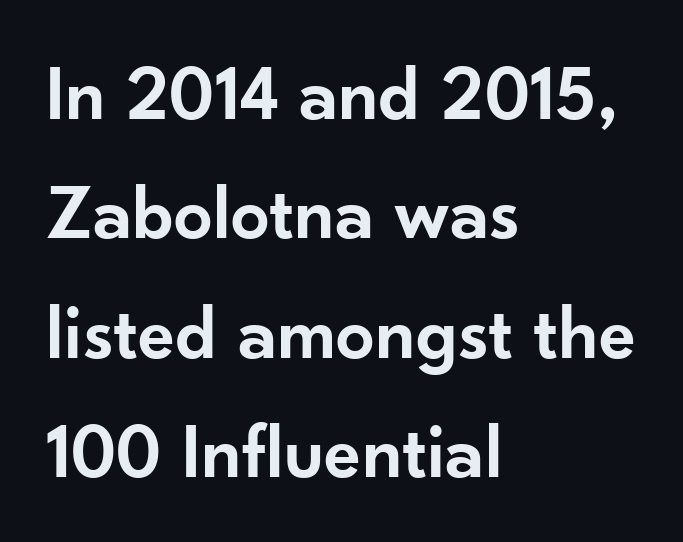
Q: Is the text bold? A: Semi-bold.
Q: Is the text italic (slanted)? A: No, it is upright.
Q: Is the typeface a serif or a sans-serif typeface? A: Sans-serif.
Q: Is the text underlined? A: No.
Q: How is the paragraph aligned? A: Left-aligned.
Q: Is the spacing between letters normal or unusually wide? A: Normal.
Q: Is the spacing between lines tight, normal or loose? A: Normal.
Q: Width (condensed, normal, or wide)? A: Normal.
Q: Stroke contrast? A: Low.
Q: x-height? A: Small.
Q: Monospaced? A: No.
